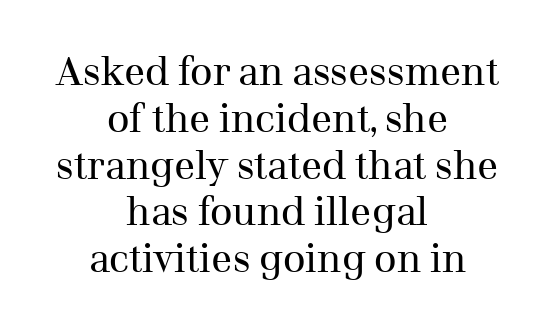
{"serif": "yes", "italic": "no", "bold": "no", "weight": "regular", "width": "normal", "stroke_contrast": "medium", "x_height": "medium", "monospaced": "no", "underline": "no", "align": "center", "line_spacing_ratio": 1.2, "letter_spacing": "normal", "letter_spacing_em": 0.0, "glyph_px": 39}
